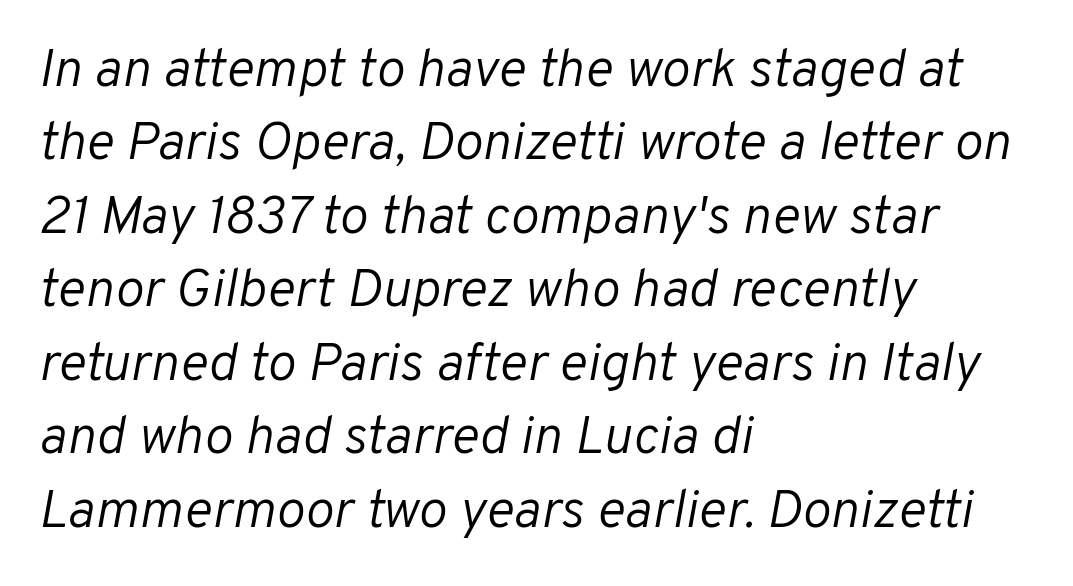
The image shows 54 px light type, italic (leaning right); set left-aligned, normal line spacing (1.36x), normal letter spacing, not underlined; low stroke contrast and a medium x-height.
